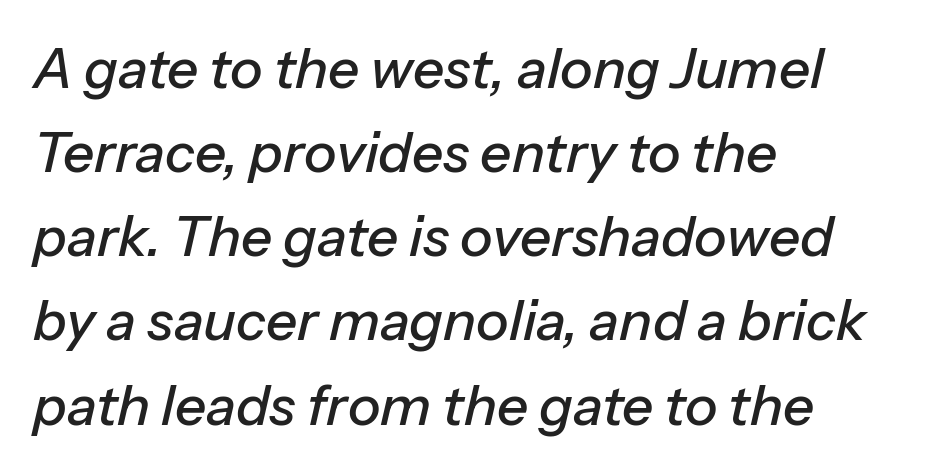
Q: Is the text italic (slanted)? A: Yes, it leans right by about 13 degrees.
Q: Is the text underlined? A: No.
Q: How is the paragraph aligned? A: Left-aligned.
Q: Is the spacing between letters normal or unusually wide? A: Normal.
Q: Is the spacing between lines tight, normal or loose? A: Normal.
Q: Width (condensed, normal, or wide)? A: Normal.
Q: Stroke contrast? A: Low.
Q: x-height? A: Medium.
Q: Monospaced? A: No.
